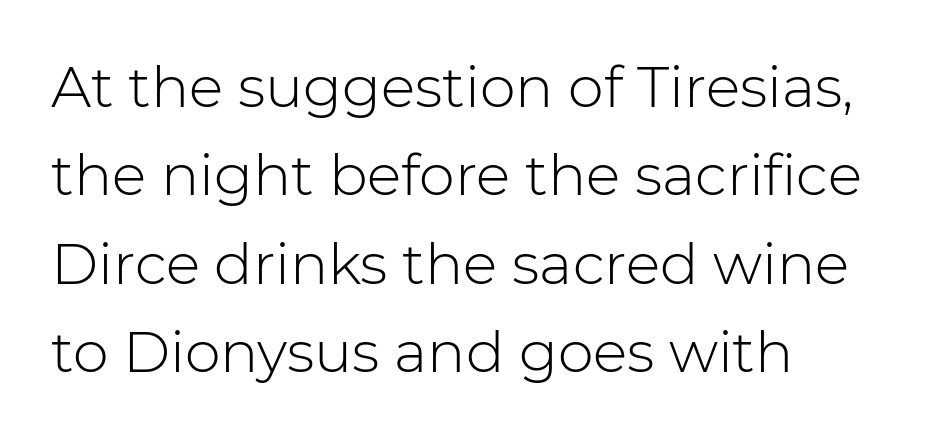
The image shows 57 px light sans-serif type, upright; set normal line spacing (1.55x), normal letter spacing, not underlined; low stroke contrast and a medium x-height.
